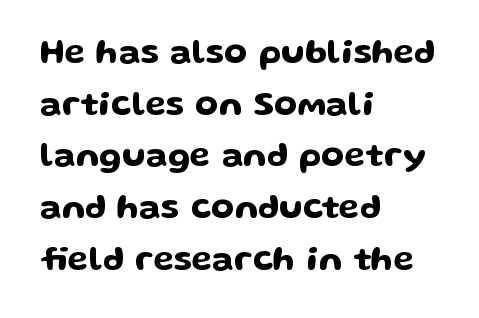
Q: Is the text italic (slanted)? A: No, it is upright.
Q: Is the typeface a serif or a sans-serif typeface? A: Sans-serif.
Q: Is the text underlined? A: No.
Q: How is the paragraph aligned? A: Left-aligned.
Q: Is the spacing between letters normal or unusually wide? A: Normal.
Q: Is the spacing between lines tight, normal or loose? A: Normal.
Q: Width (condensed, normal, or wide)? A: Wide.
Q: Stroke contrast? A: Low.
Q: x-height? A: Medium.
Q: Monospaced? A: No.
